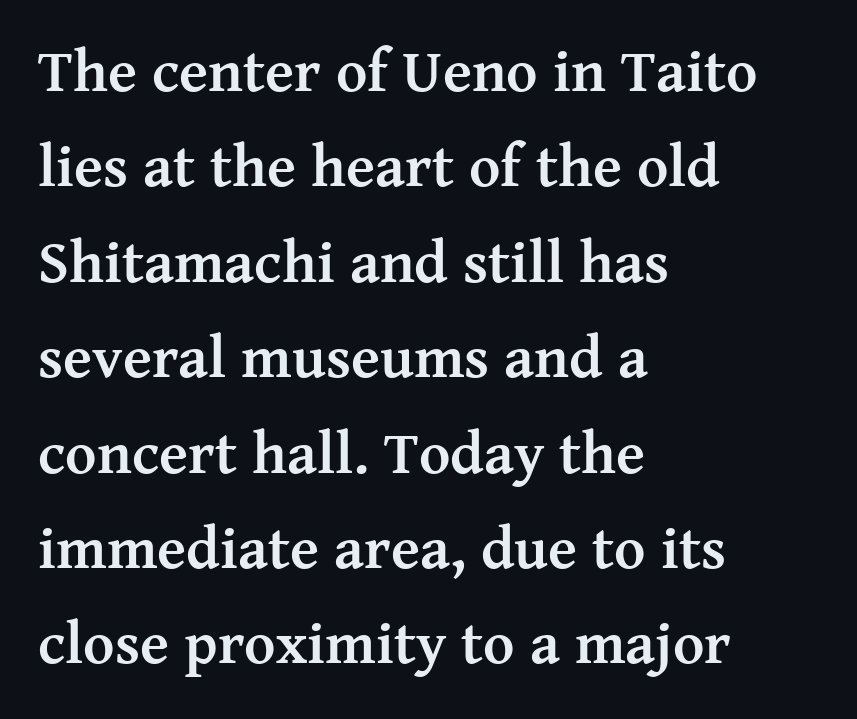
The image shows 60 px semibold serif type, upright; set left-aligned, normal line spacing (1.59x), normal letter spacing, not underlined; medium stroke contrast and a medium x-height.
